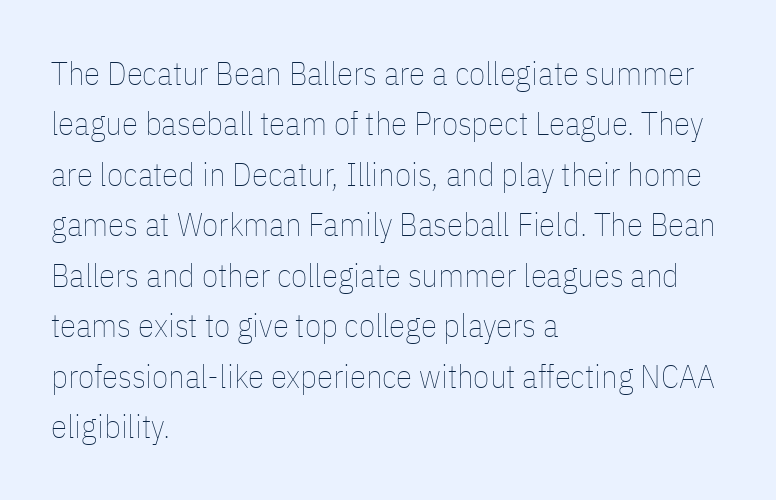
Q: Is the text bold? A: No.
Q: Is the text italic (slanted)? A: No, it is upright.
Q: Is the text underlined? A: No.
Q: How is the paragraph aligned? A: Left-aligned.
Q: Is the spacing between letters normal or unusually wide? A: Normal.
Q: Is the spacing between lines tight, normal or loose? A: Normal.
Q: Width (condensed, normal, or wide)? A: Condensed.
Q: Stroke contrast? A: Low.
Q: x-height? A: Medium.
Q: Monospaced? A: No.
